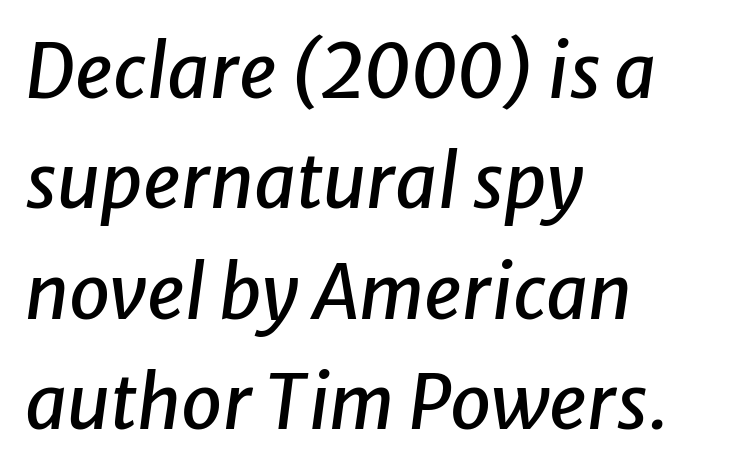
The image shows 74 px text type, italic (leaning right); set left-aligned, normal line spacing (1.49x), normal letter spacing, not underlined; low stroke contrast and a medium x-height.
